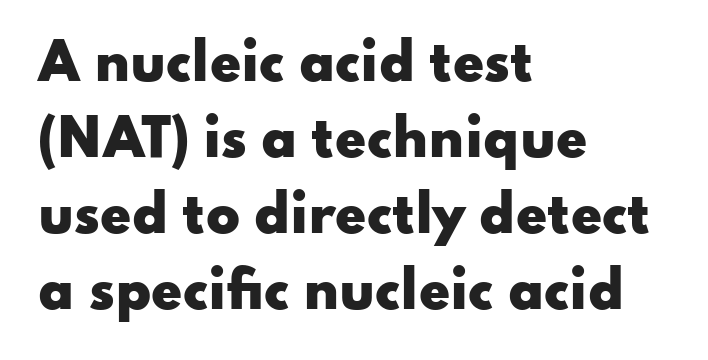
The image shows 50 px heavy, wide sans-serif type, upright; set left-aligned, normal line spacing (1.52x), normal letter spacing, not underlined; low stroke contrast and a small x-height.
